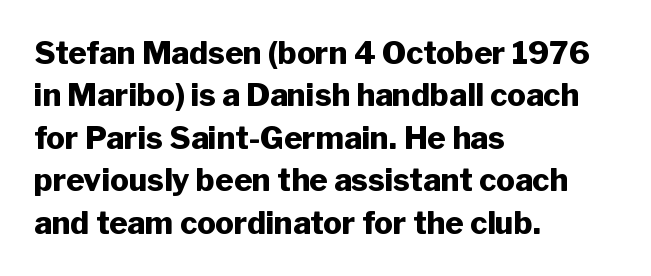
The image shows 31 px heavy sans-serif type, upright; set left-aligned, normal line spacing (1.37x), normal letter spacing, not underlined; low stroke contrast and a medium x-height.
